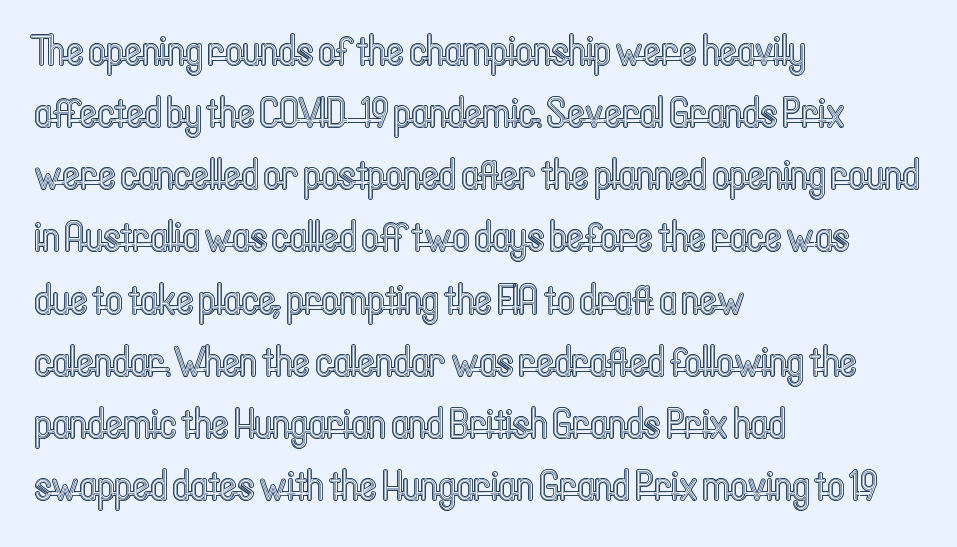
Tracking here is standard; glyphs follow each other at the usual distance. The rendering anchors every line to the left-hand side. A clean baseline with only descenders dipping below it. Proportional: the letters do not fall into vertical columns. The typography opts for an upright posture over an oblique one.
